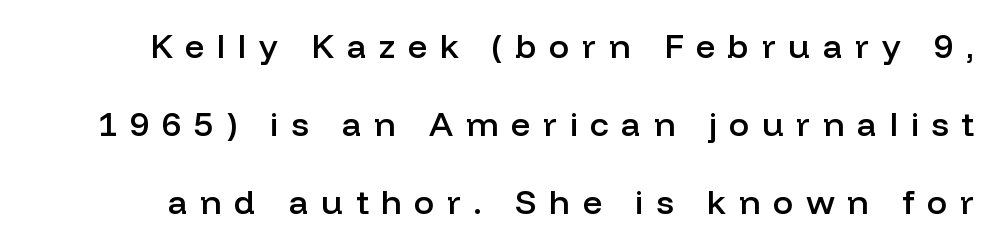
The image shows 34 px semibold sans-serif type, upright; set loose line spacing (2.3x), unusually wide letter spacing (+0.37 em), not underlined; low stroke contrast and a medium x-height.
